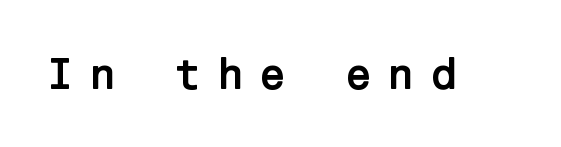
{"serif": "no", "italic": "no", "bold": "yes", "weight": "semibold", "width": "normal", "stroke_contrast": "low", "x_height": "medium", "underline": "no", "letter_spacing": "wide", "letter_spacing_em": 0.33, "glyph_px": 45}
